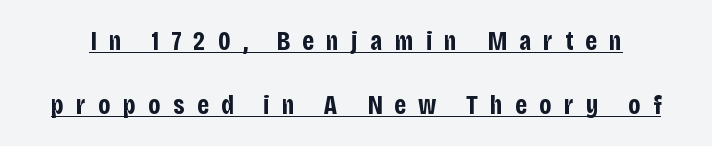
Leading: increased. Rendered with straight, roman letterforms. A typesetter would call this heavily tracked-out type. The rendering uses a bold face; every stroke is thick and dark.
